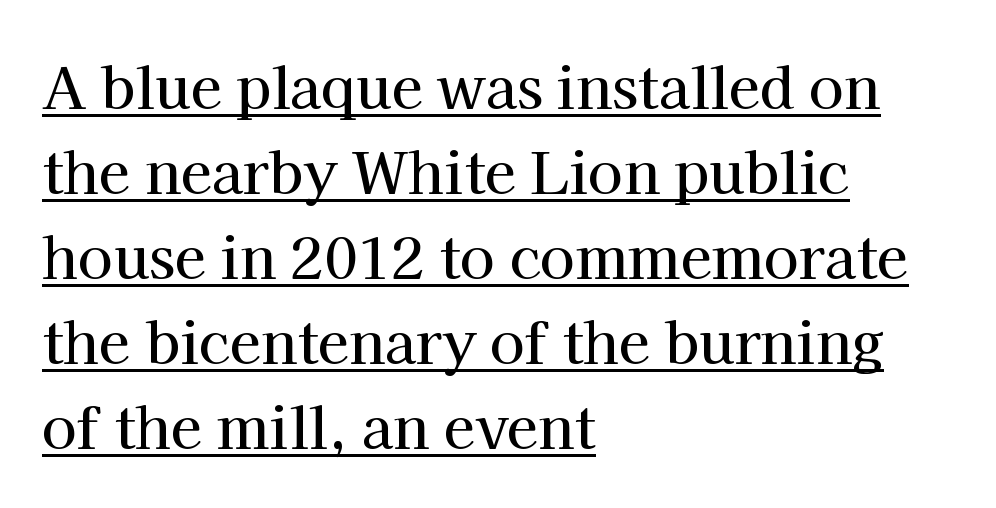
{"serif": "yes", "italic": "no", "width": "normal", "stroke_contrast": "high", "x_height": "medium", "monospaced": "no", "underline": "yes", "align": "left", "line_spacing": "normal", "line_spacing_ratio": 1.49, "letter_spacing": "normal", "letter_spacing_em": 0.0, "glyph_px": 57}
